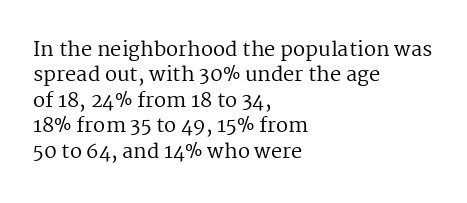
Q: Is the text bold? A: No.
Q: Is the text italic (slanted)? A: No, it is upright.
Q: Is the text underlined? A: No.
Q: How is the paragraph aligned? A: Left-aligned.
Q: Is the spacing between letters normal or unusually wide? A: Normal.
Q: Is the spacing between lines tight, normal or loose? A: Normal.
